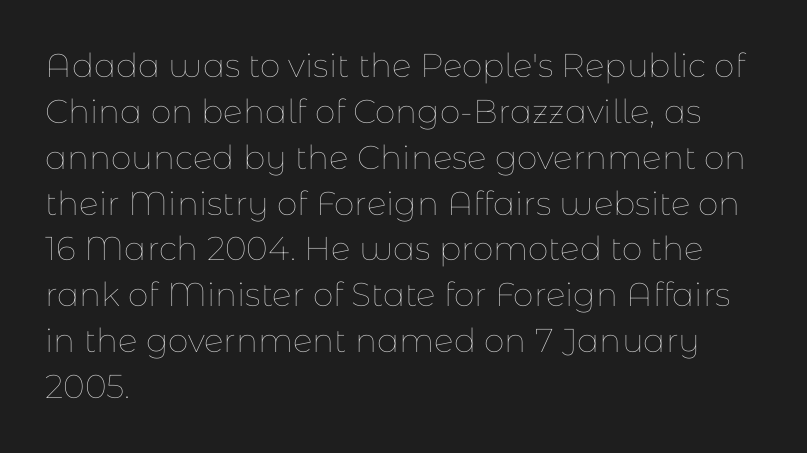
Q: Is the text bold? A: No.
Q: Is the text italic (slanted)? A: No, it is upright.
Q: Is the text underlined? A: No.
Q: How is the paragraph aligned? A: Left-aligned.
Q: Is the spacing between letters normal or unusually wide? A: Normal.
Q: Is the spacing between lines tight, normal or loose? A: Normal.
Q: Width (condensed, normal, or wide)? A: Normal.
Q: Stroke contrast? A: Low.
Q: x-height? A: Medium.
Q: Monospaced? A: No.
